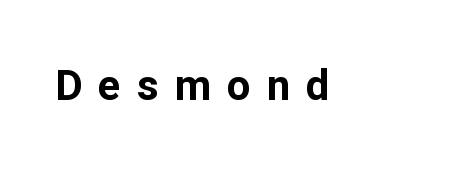
{"serif": "no", "italic": "no", "bold": "yes", "weight": "bold", "width": "normal", "stroke_contrast": "low", "x_height": "medium", "monospaced": "no", "underline": "no", "letter_spacing": "wide", "letter_spacing_em": 0.38, "glyph_px": 42}
